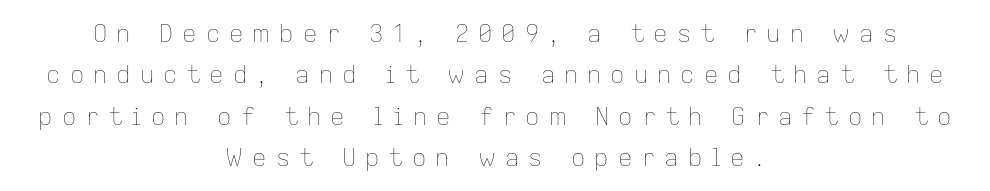
The space beneath each line is pristine and unruled. The rendering positions every line midway between the sides. Do the letters lean? They stand straight. Stems here are at most as thick as an everyday book face. Does extra space separate the letters? Yes, quite a lot of it.
